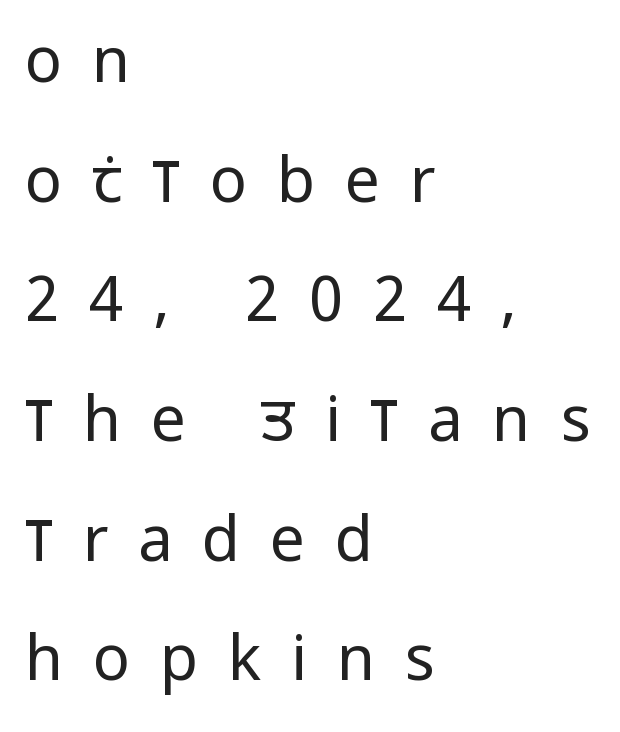
Stroke terminals: plain, sans-serif. Quick note: underline off. If you drew a line through each stem, it would be perfectly vertical. The passage shown is typed in a proportional face where columns would drift. Summary of vertical rhythm: relaxed, with wide interline spacing.
